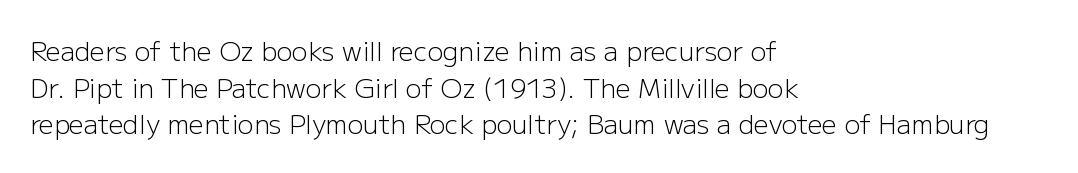
In CSS terms this would be text-align: left. The words here are not underlined. The font is comparable to plain body text, perhaps lighter. Every character sits straight up, as roman type does. The vertical gap from one line to the next is medium. Compared with typical body copy, the letter spacing here is the same.
